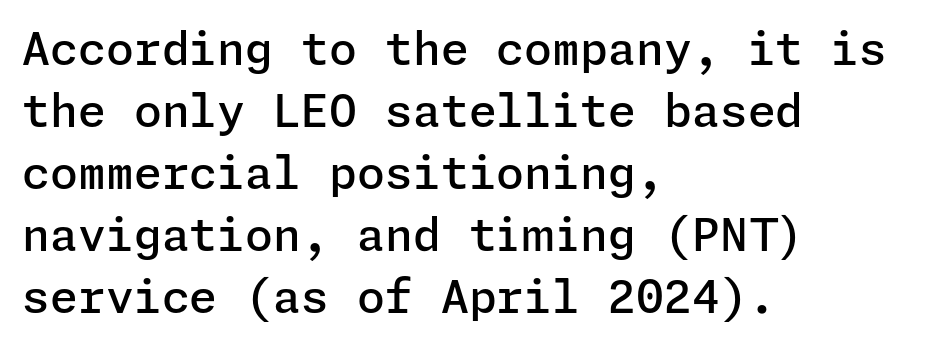
The image shows 45 px semibold sans-serif type, upright; set left-aligned, normal line spacing (1.38x), normal letter spacing, not underlined; low stroke contrast and a medium x-height.
